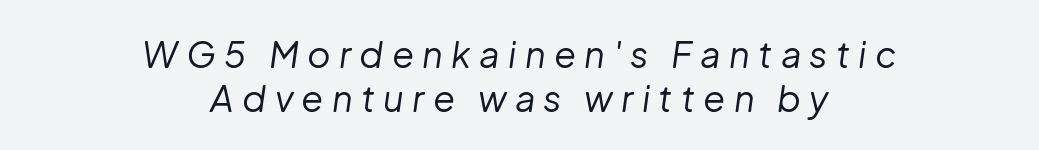
Q: Is the text bold? A: No.
Q: Is the text italic (slanted)? A: Yes, it leans right by about 8 degrees.
Q: Is the text underlined? A: No.
Q: How is the paragraph aligned? A: Centered.
Q: Is the spacing between letters normal or unusually wide? A: Unusually wide.
Q: Width (condensed, normal, or wide)? A: Normal.
Q: Stroke contrast? A: Low.
Q: x-height? A: Medium.
Q: Monospaced? A: No.
